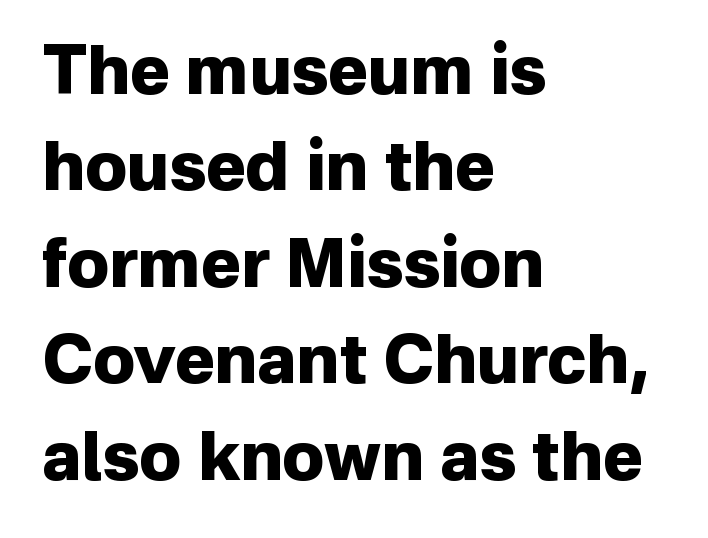
The image shows 67 px heavy sans-serif type, upright; set left-aligned, normal line spacing (1.44x), normal letter spacing, not underlined; low stroke contrast and a medium x-height.
